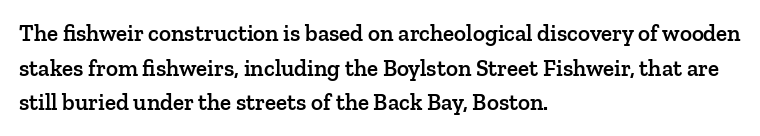
Q: Is the text bold? A: Semi-bold.
Q: Is the text italic (slanted)? A: No, it is upright.
Q: Is the text underlined? A: No.
Q: How is the paragraph aligned? A: Left-aligned.
Q: Is the spacing between letters normal or unusually wide? A: Normal.
Q: Is the spacing between lines tight, normal or loose? A: Normal.
